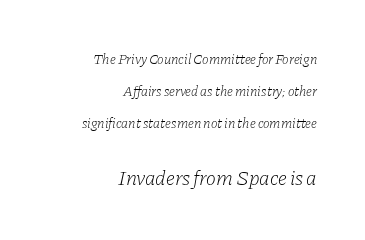
The image shows 21 px text type, italic (leaning right); set right-aligned, loose line spacing (2.28x), normal letter spacing, not underlined; the second (bottom) block is 1.5x larger.
